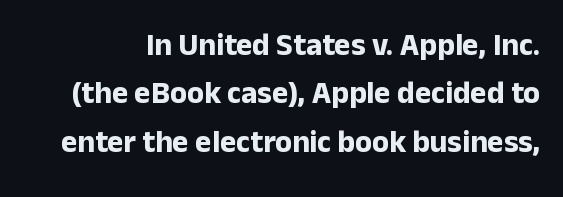
A bare baseline throughout the passage. Font category for this specimen: sans-serif. A typesetter would call this proportional, since set widths differ per character. Italic: no, the glyphs are upright roman. Short note: letters normally spaced.
